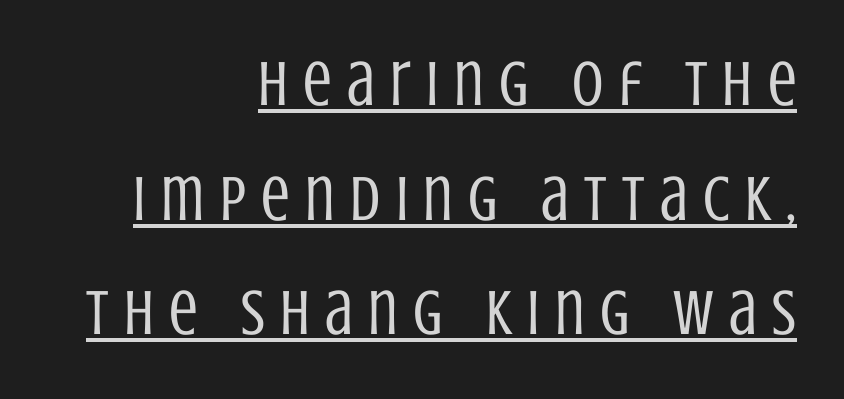
The image shows 64 px regular-weight, condensed sans-serif type, upright; set right-aligned, line spacing 1.79x, unusually wide letter spacing (+0.24 em), underlined; low stroke contrast and a large x-height.
